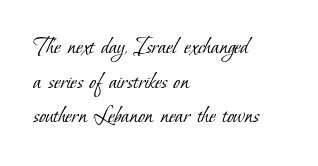
The image shows 25 px text type; set left-aligned, normal line spacing (1.39x), normal letter spacing, not underlined.
